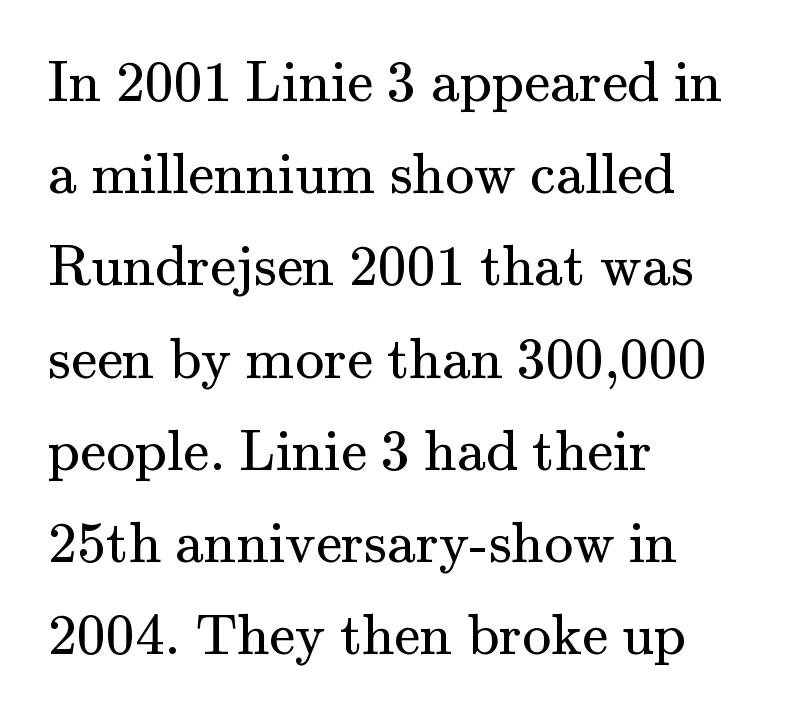
The image shows 58 px regular-weight serif type, upright; set left-aligned, normal line spacing (1.59x), normal letter spacing, not underlined; medium stroke contrast and a small x-height.
